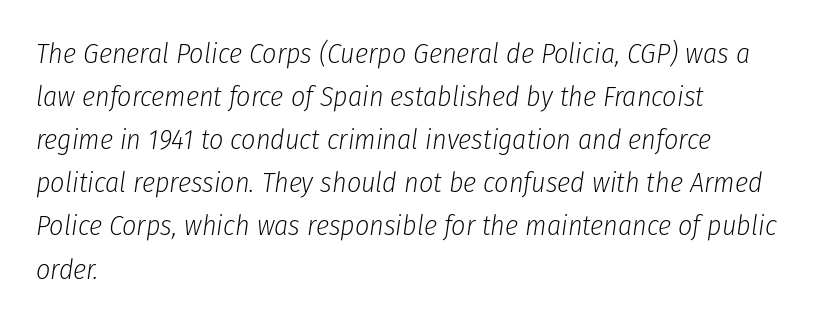
Glyph-to-glyph distance matches everyday printed text. Lines of text with bare space underneath. When letters slant like this, we call the style italic. Note the varied advance widths — an 'i' is clearly narrower than an 'm'. Which margin do the lines hug? The left one — the right edge is uneven.
